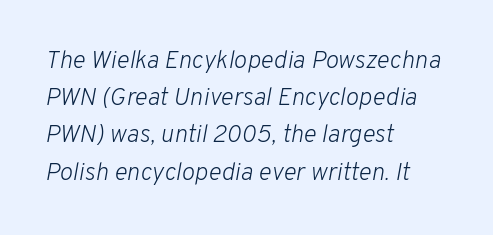
Q: Is the text bold? A: No.
Q: Is the text italic (slanted)? A: Yes, it leans right by about 10 degrees.
Q: Is the text underlined? A: No.
Q: How is the paragraph aligned? A: Left-aligned.
Q: Is the spacing between letters normal or unusually wide? A: Normal.
Q: Is the spacing between lines tight, normal or loose? A: Normal.
